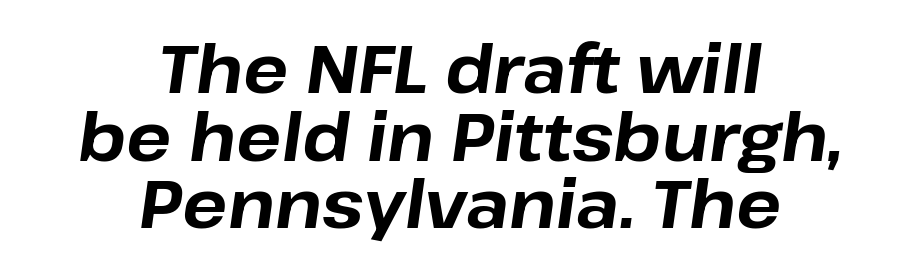
Q: Is the text bold? A: Yes.
Q: Is the text italic (slanted)? A: Yes, it leans right by about 8 degrees.
Q: Is the text underlined? A: No.
Q: How is the paragraph aligned? A: Centered.
Q: Is the spacing between letters normal or unusually wide? A: Normal.
Q: Is the spacing between lines tight, normal or loose? A: Tight.
Q: Width (condensed, normal, or wide)? A: Normal.
Q: Stroke contrast? A: Low.
Q: x-height? A: Medium.
Q: Monospaced? A: No.
